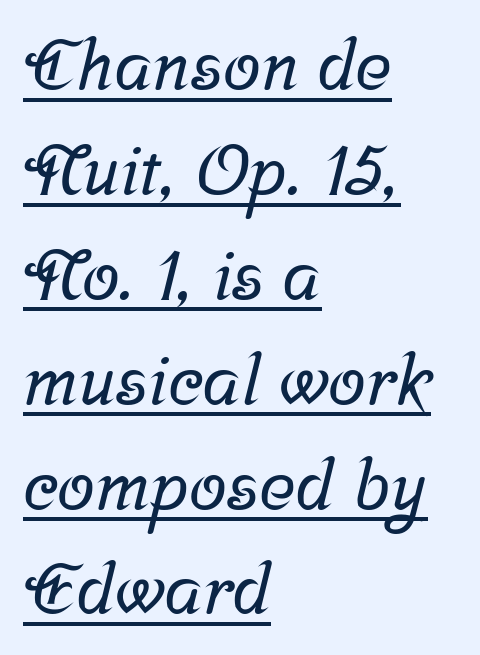
The image shows 69 px text type; set left-aligned, normal line spacing (1.52x), normal letter spacing, underlined; low stroke contrast and a medium x-height.
